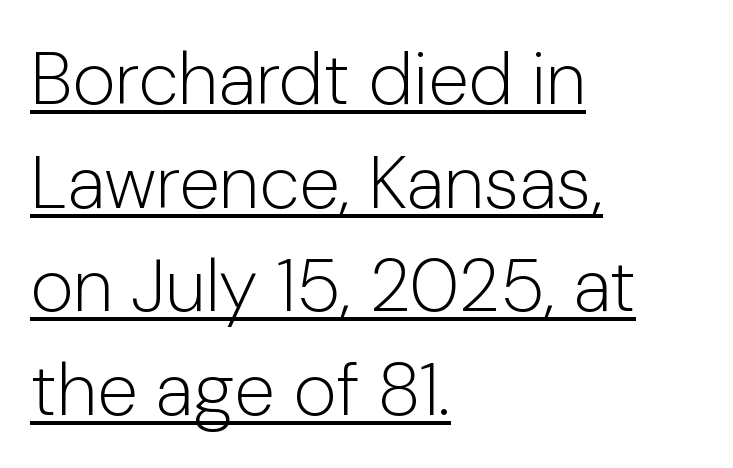
{"serif": "no", "italic": "no", "bold": "no", "weight": "light", "width": "normal", "stroke_contrast": "low", "x_height": "medium", "monospaced": "no", "underline": "yes", "align": "left", "line_spacing": "normal", "line_spacing_ratio": 1.4, "letter_spacing": "normal", "letter_spacing_em": 0.0, "glyph_px": 74}
